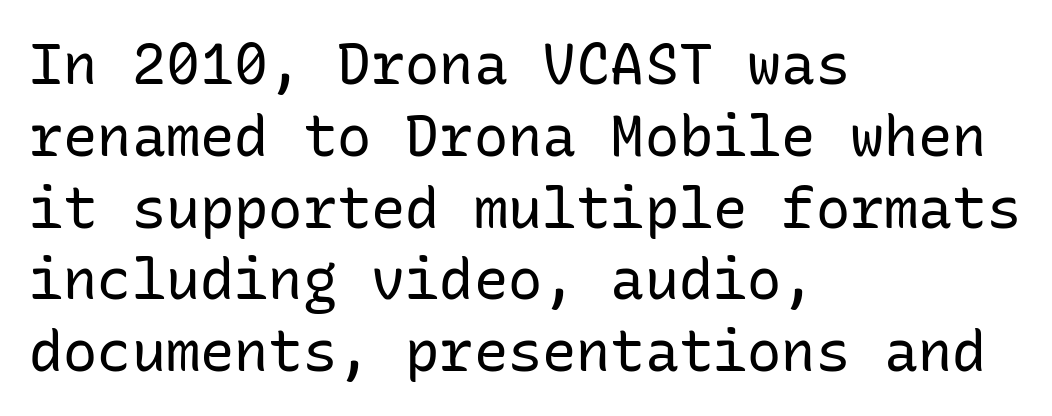
{"serif": "no", "italic": "no", "bold": "no", "weight": "regular", "width": "normal", "stroke_contrast": "low", "x_height": "medium", "monospaced": "yes", "underline": "no", "align": "left", "line_spacing": "normal", "line_spacing_ratio": 1.26, "letter_spacing": "normal", "letter_spacing_em": 0.0, "glyph_px": 57}
